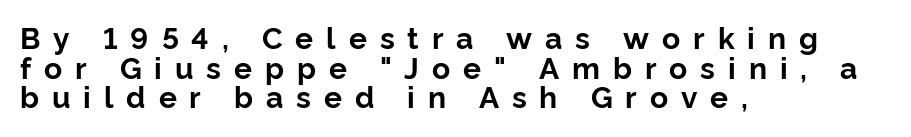
The image shows 30 px bold sans-serif type, upright; set left-aligned, tight line spacing (0.99x), unusually wide letter spacing (+0.43 em), not underlined; low stroke contrast and a medium x-height.
